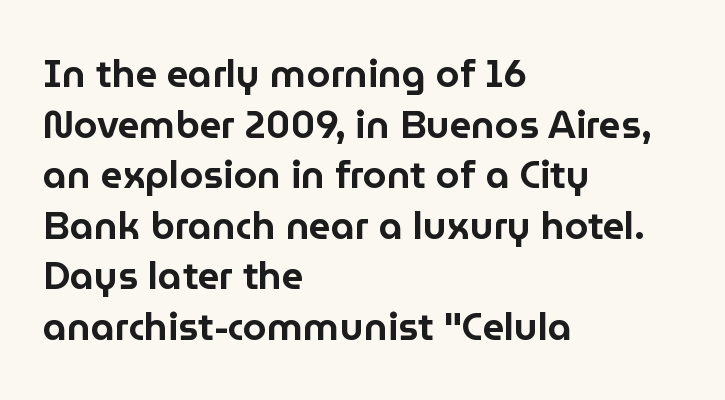
Q: Is the text italic (slanted)? A: No, it is upright.
Q: Is the typeface a serif or a sans-serif typeface? A: Sans-serif.
Q: Is the text underlined? A: No.
Q: How is the paragraph aligned? A: Left-aligned.
Q: Is the spacing between letters normal or unusually wide? A: Normal.
Q: Is the spacing between lines tight, normal or loose? A: Normal.
Q: Width (condensed, normal, or wide)? A: Normal.
Q: Stroke contrast? A: Low.
Q: x-height? A: Medium.
Q: Monospaced? A: No.
